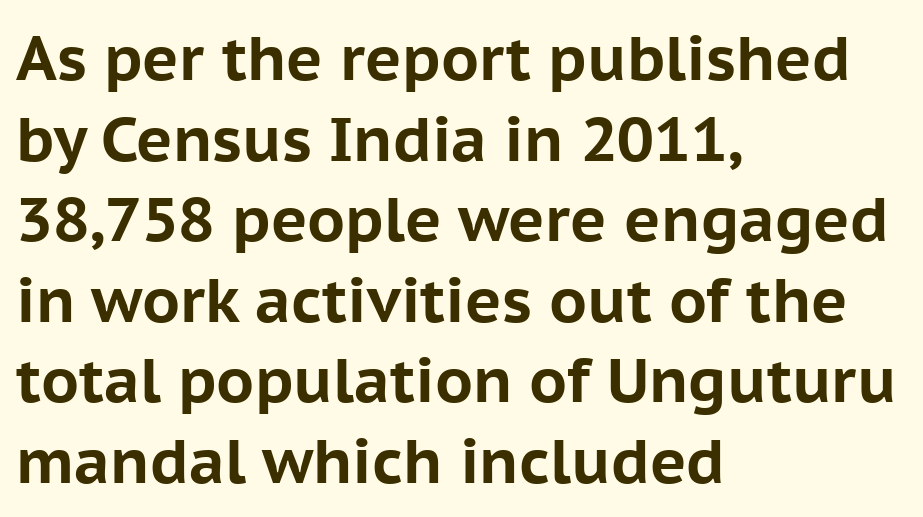
{"serif": "no", "italic": "no", "bold": "yes", "weight": "bold", "width": "normal", "stroke_contrast": "low", "x_height": "medium", "monospaced": "no", "underline": "no", "align": "left", "line_spacing": "normal", "line_spacing_ratio": 1.3, "letter_spacing": "normal", "letter_spacing_em": 0.0, "glyph_px": 62}
